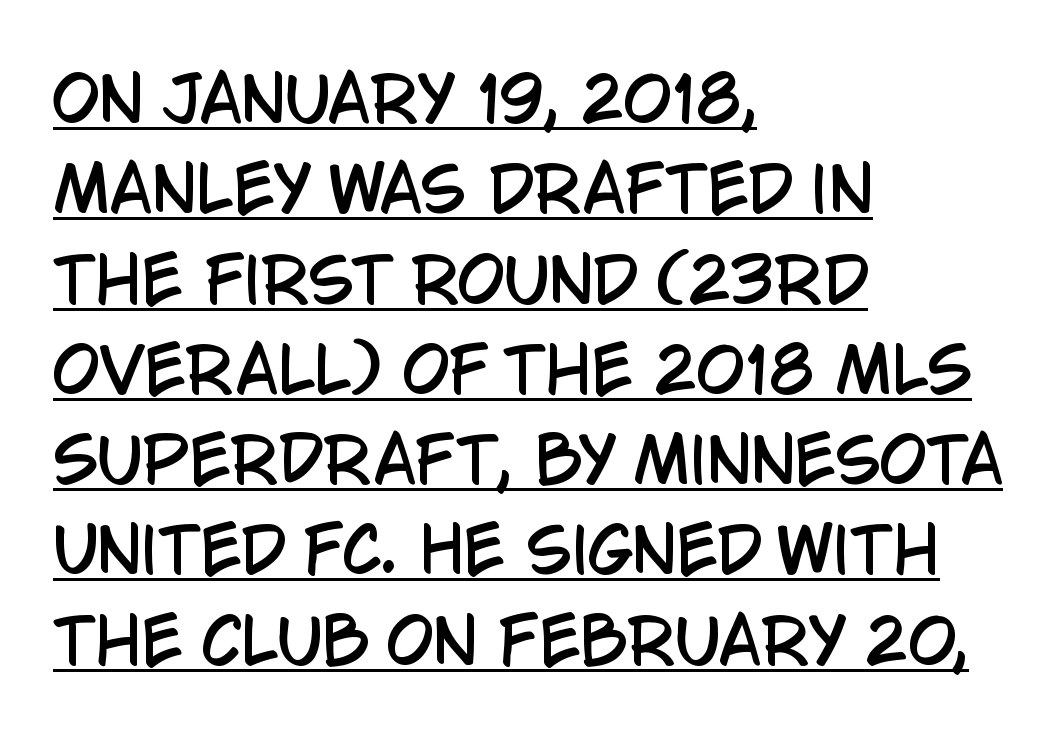
Notice how the stems are strictly vertical — no italics here. These lines sit exactly where default settings would place them. Compared with undecorated copy, this sample adds a rule below the words. The letters carry no serifs — their stems end cleanly without finishing strokes. Is this a fixed-width face? No — the glyphs have proportional, varying widths.
